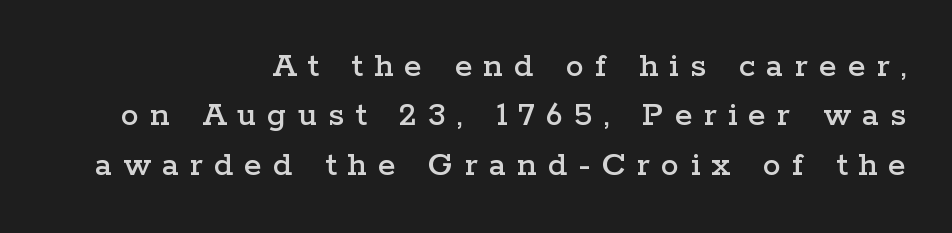
The image shows 36 px wide serif type, upright; set right-aligned, normal line spacing (1.37x), unusually wide letter spacing (+0.31 em), not underlined; low stroke contrast and a medium x-height.
